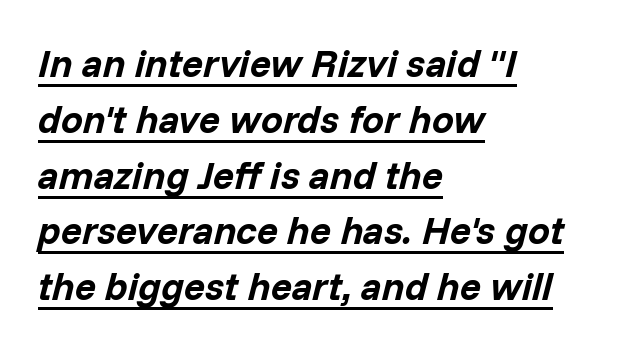
Q: Is the text bold? A: Yes.
Q: Is the text italic (slanted)? A: Yes, it leans right by about 14 degrees.
Q: Is the text underlined? A: Yes.
Q: How is the paragraph aligned? A: Left-aligned.
Q: Is the spacing between letters normal or unusually wide? A: Normal.
Q: Is the spacing between lines tight, normal or loose? A: Normal.
Q: Width (condensed, normal, or wide)? A: Normal.
Q: Stroke contrast? A: Low.
Q: x-height? A: Medium.
Q: Monospaced? A: No.
